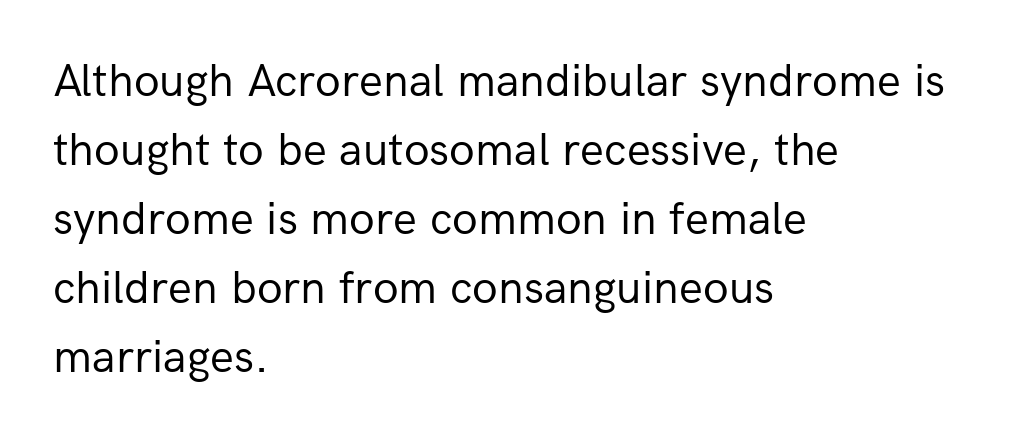
The image shows 47 px regular-weight sans-serif type, upright; set left-aligned, normal line spacing (1.47x), normal letter spacing, not underlined; low stroke contrast and a medium x-height.
